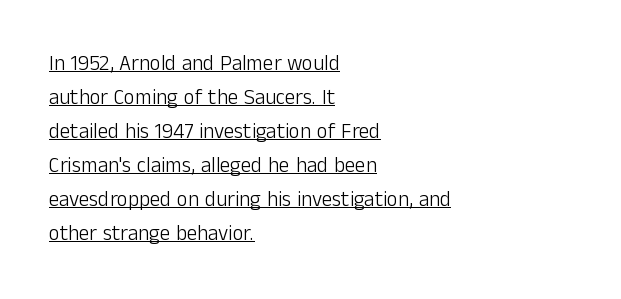
Q: Is the text bold? A: No.
Q: Is the text italic (slanted)? A: No, it is upright.
Q: Is the text underlined? A: Yes.
Q: How is the paragraph aligned? A: Left-aligned.
Q: Is the spacing between letters normal or unusually wide? A: Normal.
Q: Is the spacing between lines tight, normal or loose? A: Normal.
